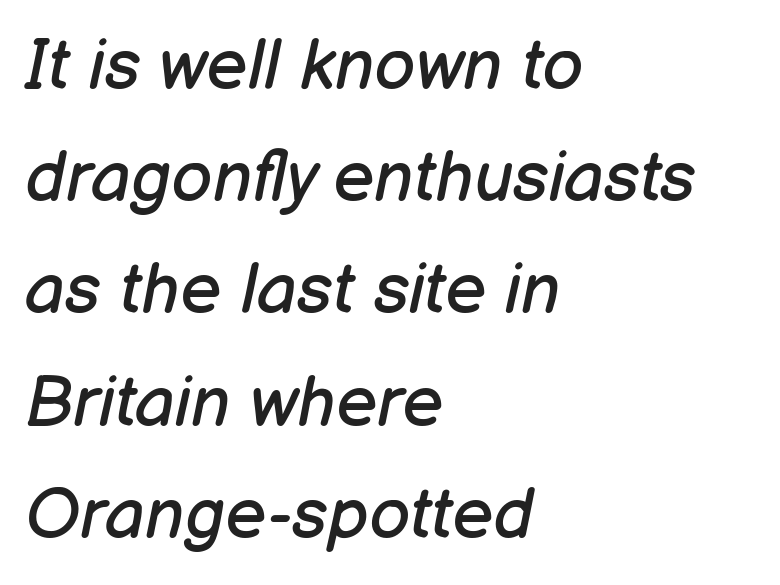
Students, observe: this is what conventionally led text looks like. Think of a printed novel: that variable character pitch is what you see here. The face used here is rendered with its standard letterfit. Lines of text with bare space underneath. Tall strokes in this sample are angled rather than plumb.
